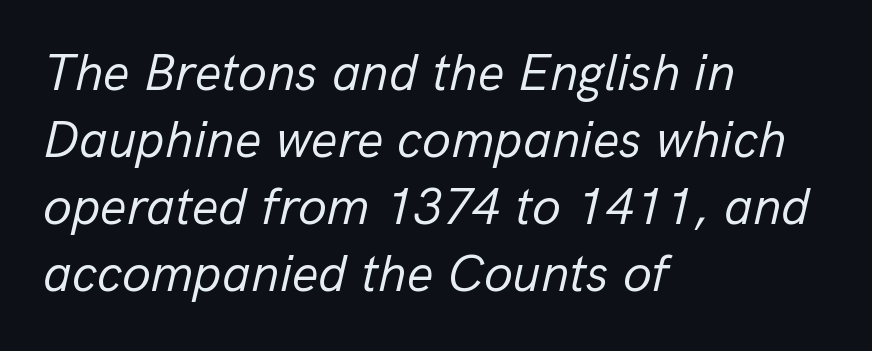
{"italic": "yes", "lean": "right", "slant_degrees": 13, "bold": "no", "weight": "regular", "width": "normal", "stroke_contrast": "low", "x_height": "medium", "monospaced": "no", "underline": "no", "align": "left", "line_spacing": "normal", "line_spacing_ratio": 1.29, "letter_spacing": "normal", "letter_spacing_em": 0.0, "glyph_px": 52}
